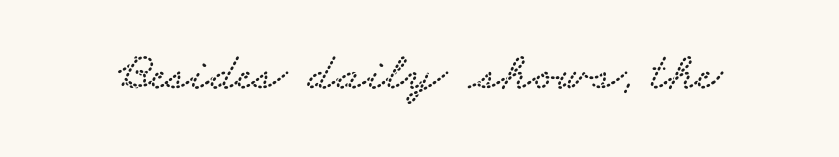
Q: Is the typeface a serif or a sans-serif typeface? A: Serif.
Q: Is the text underlined? A: No.
Q: Is the spacing between letters normal or unusually wide? A: Normal.
Q: Width (condensed, normal, or wide)? A: Wide.
Q: Stroke contrast? A: Low.
Q: x-height? A: Small.
Q: Monospaced? A: No.
